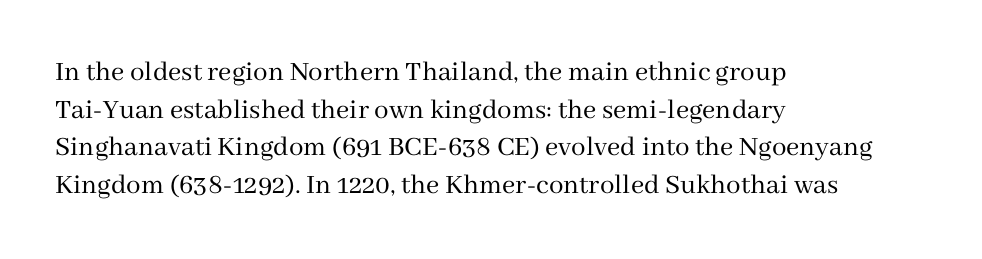
{"serif": "yes", "italic": "no", "bold": "no", "weight": "regular", "width": "normal", "stroke_contrast": "medium", "x_height": "medium", "monospaced": "no", "underline": "no", "align": "left", "line_spacing": "normal", "line_spacing_ratio": 1.3, "letter_spacing": "normal", "letter_spacing_em": 0.0, "glyph_px": 29}
